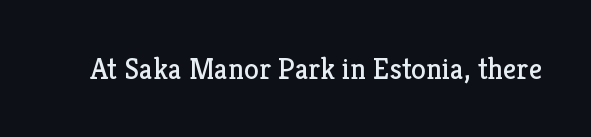
The image shows 30 px regular-weight serif type, upright; set normal letter spacing, not underlined; low stroke contrast and a medium x-height.
